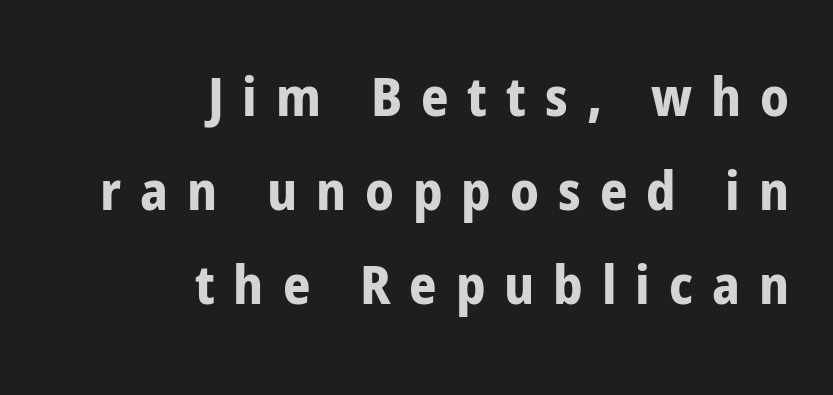
{"serif": "no", "italic": "no", "bold": "yes", "weight": "bold", "width": "condensed", "stroke_contrast": "low", "x_height": "medium", "monospaced": "no", "underline": "no", "align": "right", "line_spacing_ratio": 1.74, "letter_spacing": "wide", "letter_spacing_em": 0.35, "glyph_px": 54}
